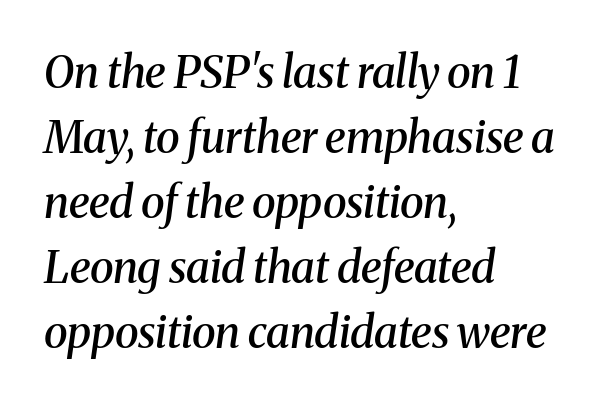
Summary of weight: moderately heavy, a semibold. To sum up the face: it has serifs. This rendering uses left alignment, leaving the right contour irregular. No extra tracking has been applied to these lines. Note the varied advance widths — an 'i' is clearly narrower than an 'm'.
